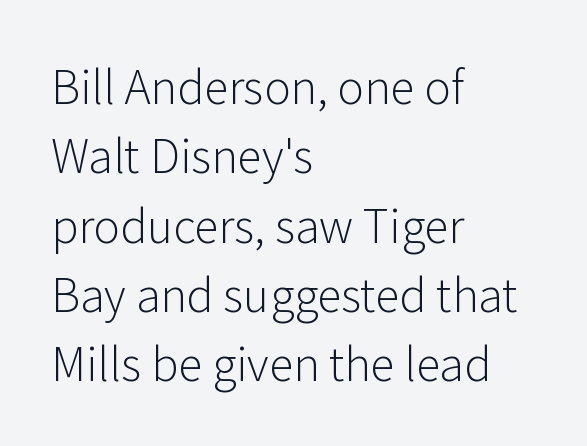
The image shows 45 px light sans-serif type, upright; set left-aligned, normal line spacing (1.54x), normal letter spacing, not underlined; low stroke contrast and a medium x-height.
